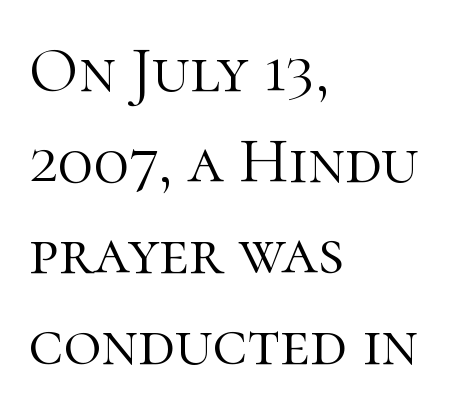
In terms of posture, this sample is upright. Casual observation: everything's shoved over to the left. Has an underline been added? It has not. The line texture is even and compact thanks to regular tracking.
